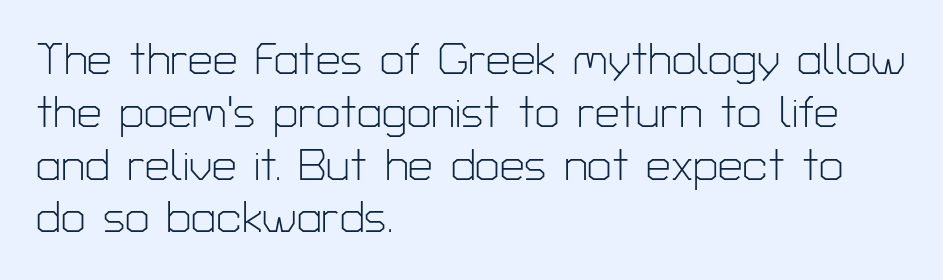
Q: Is the text bold? A: No.
Q: Is the text italic (slanted)? A: No, it is upright.
Q: Is the typeface a serif or a sans-serif typeface? A: Sans-serif.
Q: Is the text underlined? A: No.
Q: How is the paragraph aligned? A: Left-aligned.
Q: Is the spacing between letters normal or unusually wide? A: Normal.
Q: Width (condensed, normal, or wide)? A: Normal.
Q: Stroke contrast? A: Low.
Q: x-height? A: Medium.
Q: Monospaced? A: No.
